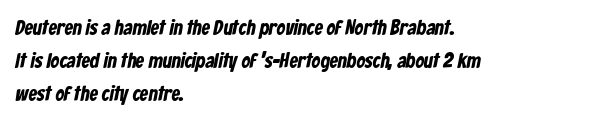
{"underline": "no", "align": "left", "line_spacing": "normal", "line_spacing_ratio": 1.57, "letter_spacing": "normal", "letter_spacing_em": 0.0, "glyph_px": 21}
